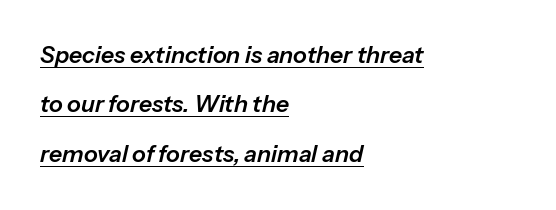
{"italic": "yes", "lean": "right", "slant_degrees": 13, "underline": "yes", "align": "left", "line_spacing": "loose", "line_spacing_ratio": 2.15, "letter_spacing": "normal", "letter_spacing_em": 0.0, "glyph_px": 23}
